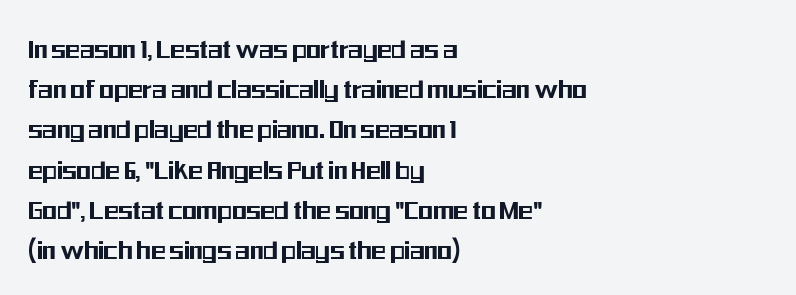
The compositor pushed each line to the left boundary. The letters stand straight up with perfectly vertical stems. This sample uses a sans-serif face. Default kerning and tracking; the words read as compact shapes. Anything drawn beneath the words? Only blank space. This sample has the flowing, uneven cadence of proportional lettering.
